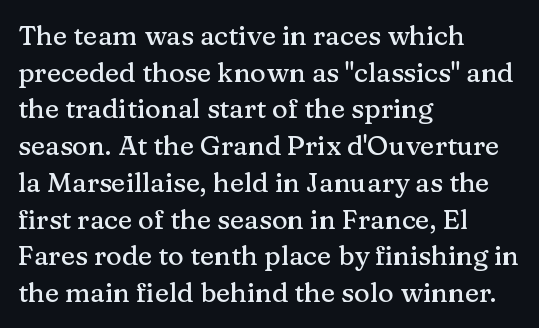
Alignment: flush left. The lettering stays uniformly vertical, giving the passage a roman look. The block of text has a typical density, with ordinary space between rows. Beneath every word, the page is bare. Compared with typical body copy, the letter spacing here is the same.
